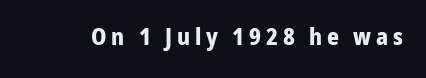
{"italic": "no", "bold": "yes", "underline": "no", "letter_spacing": "wide", "letter_spacing_em": 0.21, "glyph_px": 23}
